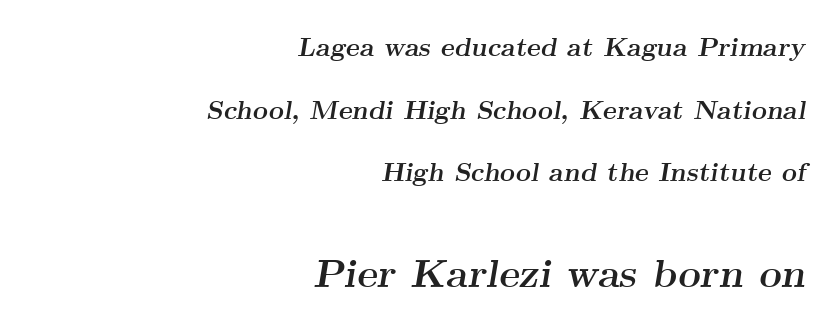
The image shows 39 px semibold, wide serif type, italic (leaning right); set right-aligned, loose line spacing (2.41x), normal letter spacing, not underlined; the second (bottom) block is 1.5x larger; medium stroke contrast and a small x-height.
